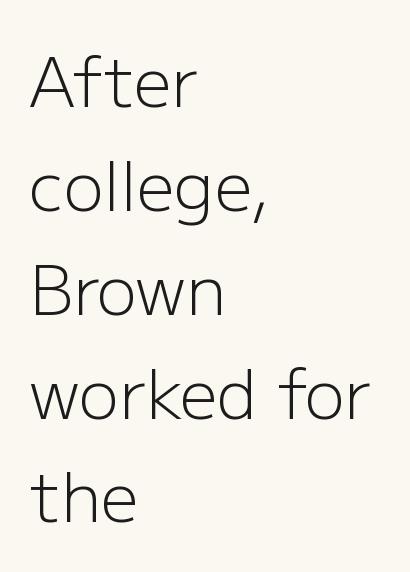
The image shows 67 px light sans-serif type, upright; set left-aligned, normal line spacing (1.55x), normal letter spacing, not underlined; low stroke contrast and a medium x-height.
